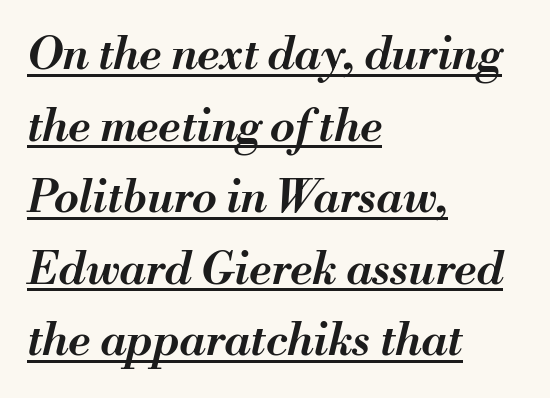
The image shows 45 px semibold type, italic (leaning right); set left-aligned, normal line spacing (1.59x), normal letter spacing, underlined; medium stroke contrast and a small x-height.
